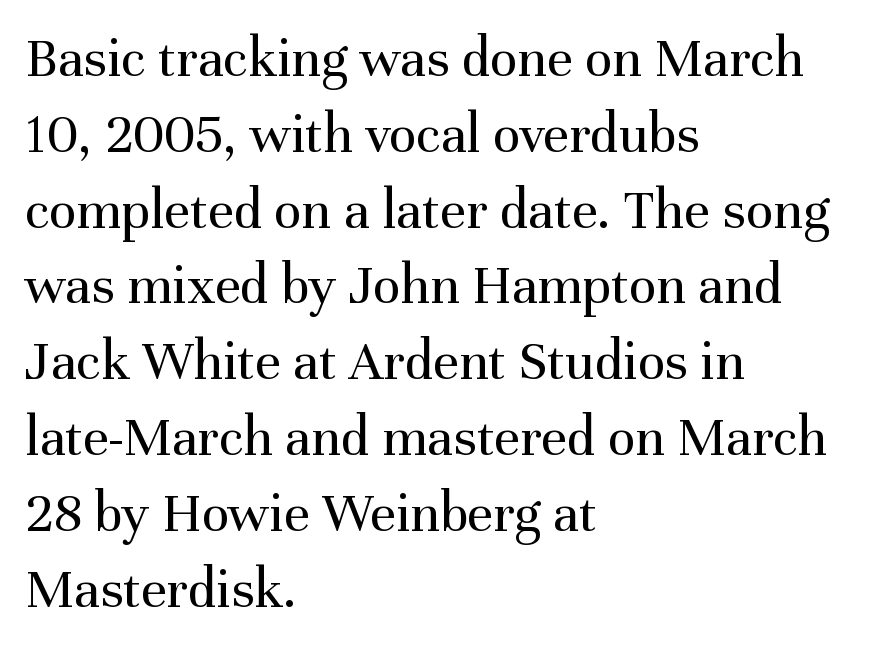
{"serif": "yes", "italic": "no", "bold": "no", "weight": "regular", "width": "normal", "stroke_contrast": "medium", "x_height": "medium", "monospaced": "no", "underline": "no", "align": "left", "line_spacing": "normal", "line_spacing_ratio": 1.33, "letter_spacing": "normal", "letter_spacing_em": 0.0, "glyph_px": 57}
